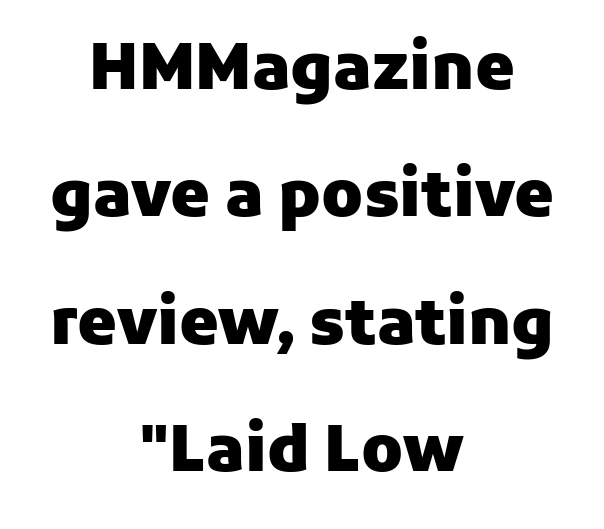
Q: Is the text bold? A: Yes.
Q: Is the text italic (slanted)? A: No, it is upright.
Q: Is the typeface a serif or a sans-serif typeface? A: Sans-serif.
Q: Is the text underlined? A: No.
Q: How is the paragraph aligned? A: Centered.
Q: Is the spacing between letters normal or unusually wide? A: Normal.
Q: Is the spacing between lines tight, normal or loose? A: Loose.
Q: Width (condensed, normal, or wide)? A: Normal.
Q: Stroke contrast? A: Low.
Q: x-height? A: Medium.
Q: Monospaced? A: No.
